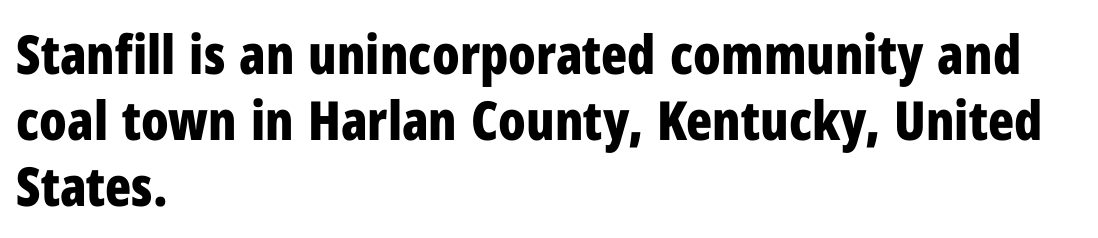
Posture: upright roman. Between one letter and the next there's only the usual sliver of space. Is this a sans? Yes — the strokes have no serifs. A bare baseline throughout the passage. Looks like regular typesetting: each glyph gets only the width it needs. Visually the block forms a straight wall on the left and a jagged coastline on the right.
